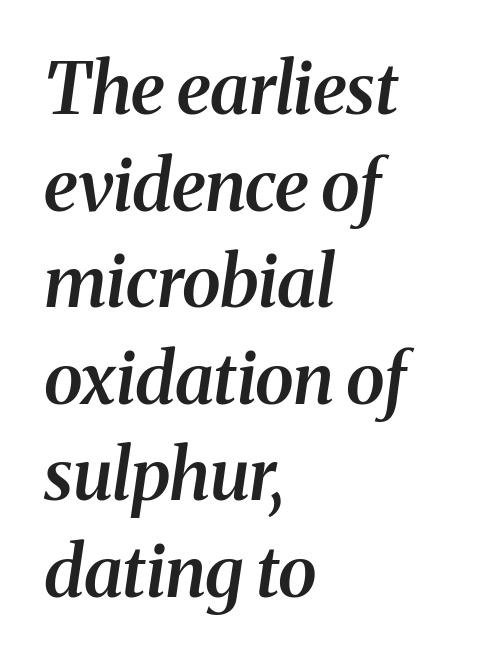
{"serif": "yes", "italic": "yes", "lean": "right", "slant_degrees": 8, "bold": "semi", "weight": "semibold", "width": "normal", "stroke_contrast": "medium", "x_height": "medium", "monospaced": "no", "underline": "no", "align": "left", "line_spacing": "normal", "line_spacing_ratio": 1.36, "letter_spacing": "normal", "letter_spacing_em": 0.0, "glyph_px": 71}
